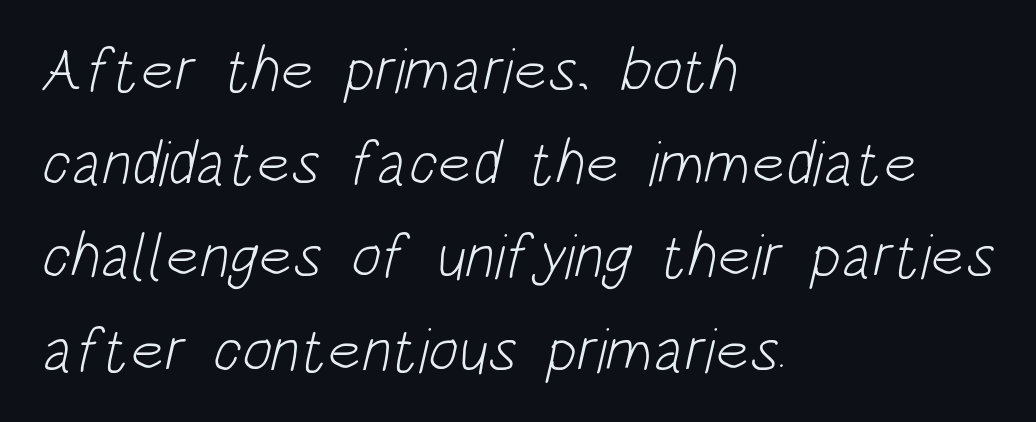
The horizontal fit of the characters is conventional and even. Each letter keeps its own natural width here, so spacing adapts to shape. Plain, unruled lines of type. These lines are set flush left with a ragged right edge.
